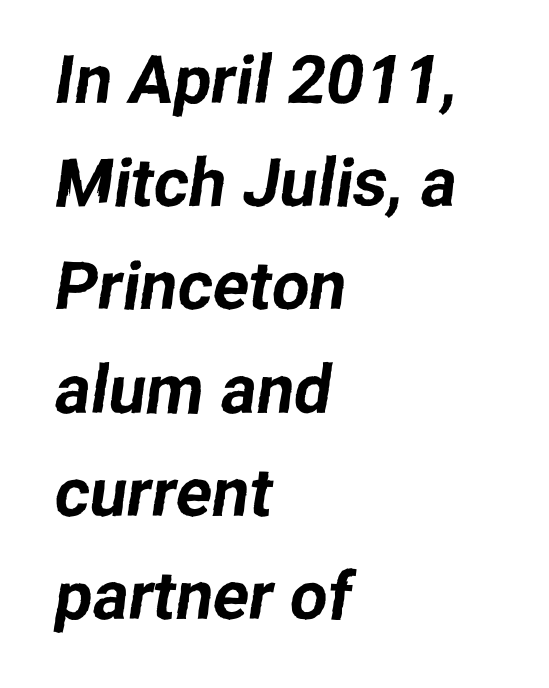
The image shows 67 px sans-serif type; set left-aligned, normal line spacing (1.54x), normal letter spacing, not underlined; low stroke contrast and a medium x-height.
